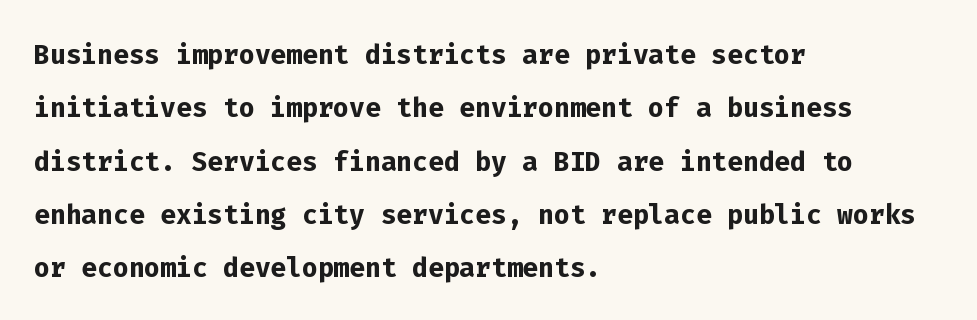
Is this a sans? Yes — the strokes have no serifs. You could count columns in this text — the font is strictly monospaced. The strip under each line holds only bare page. The designer left line spacing at the default. Caption: bold face, heavy strokes.
